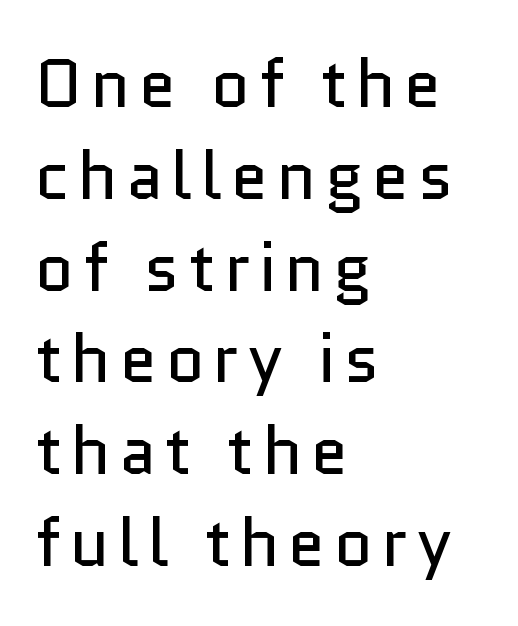
{"serif": "no", "italic": "no", "bold": "no", "weight": "regular", "width": "normal", "stroke_contrast": "low", "x_height": "medium", "monospaced": "no", "underline": "no", "align": "left", "line_spacing": "normal", "line_spacing_ratio": 1.37, "glyph_px": 67}
